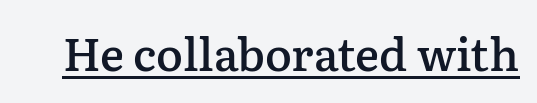
Q: Is the text bold? A: Semi-bold.
Q: Is the text italic (slanted)? A: No, it is upright.
Q: Is the typeface a serif or a sans-serif typeface? A: Serif.
Q: Is the text underlined? A: Yes.
Q: Is the spacing between letters normal or unusually wide? A: Normal.
Q: Width (condensed, normal, or wide)? A: Normal.
Q: Stroke contrast? A: Low.
Q: x-height? A: Medium.
Q: Monospaced? A: No.
